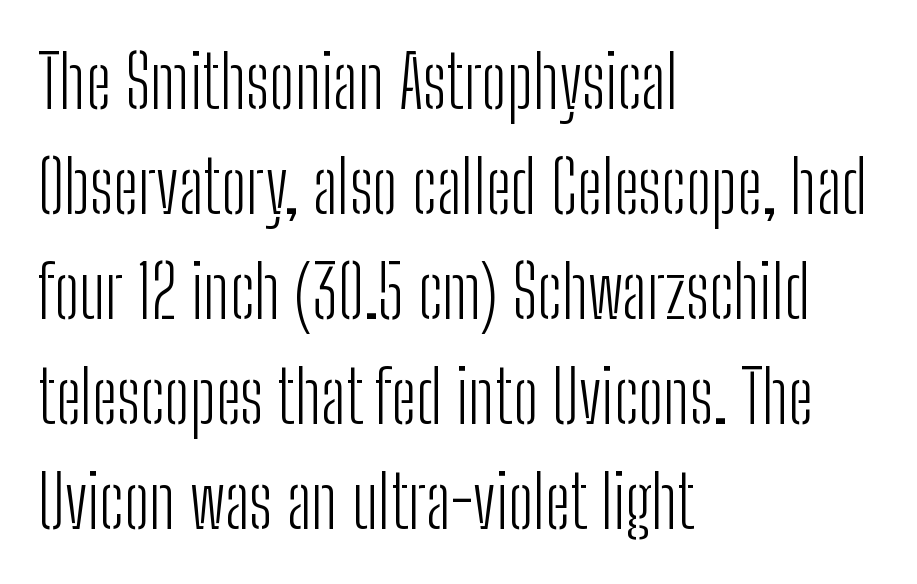
The image shows 72 px light, condensed sans-serif type, upright; set left-aligned, normal line spacing (1.46x), normal letter spacing, not underlined; low stroke contrast and a medium x-height.
